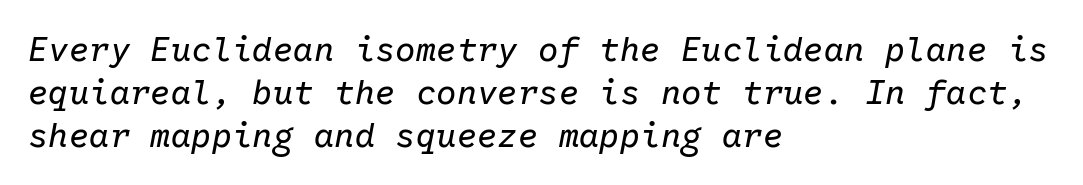
{"italic": "yes", "lean": "right", "slant_degrees": 10, "bold": "no", "weight": "regular", "width": "normal", "stroke_contrast": "low", "x_height": "medium", "monospaced": "yes", "underline": "no", "align": "left", "line_spacing": "normal", "line_spacing_ratio": 1.26, "letter_spacing": "normal", "letter_spacing_em": 0.0, "glyph_px": 34}
